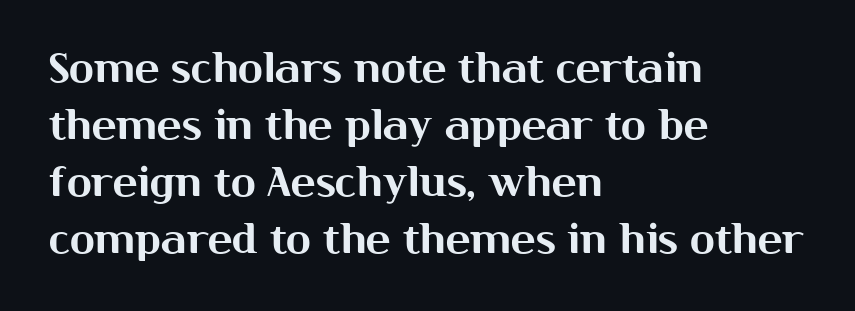
The face used here is proportionally spaced, like ordinary book or web type. The designer went with a sans here, leaving each stem footless. Words appear dense and cohesive because spacing is normal. Descender tails drop into unmarked territory. Interline gaps are of average width in this sample.
